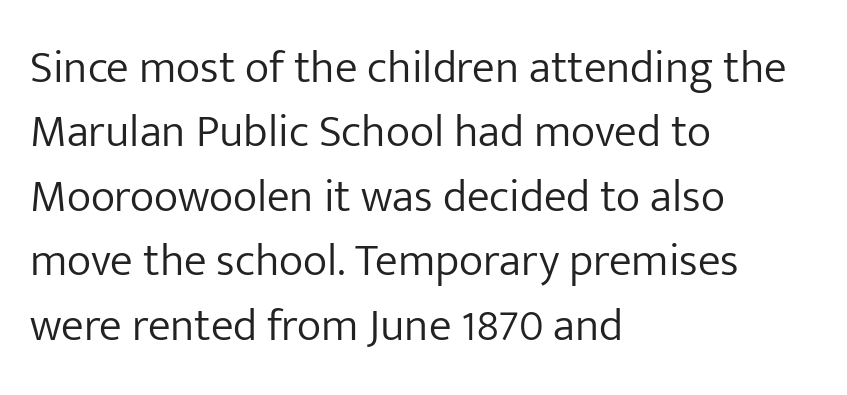
The image shows 46 px light sans-serif type, upright; set left-aligned, normal line spacing (1.4x), normal letter spacing, not underlined; low stroke contrast and a medium x-height.
